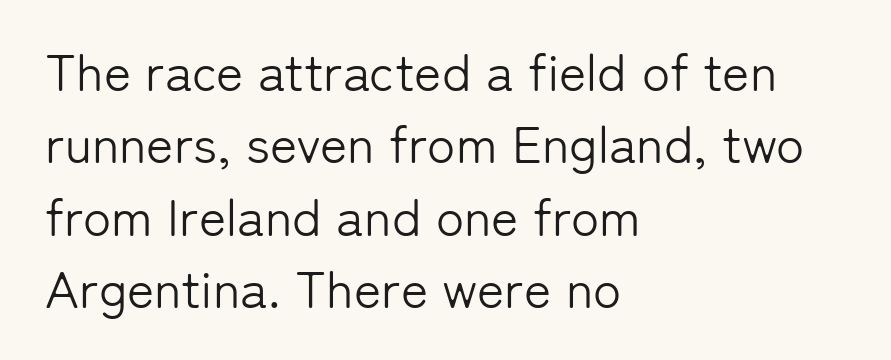
Are there feet on the stems? There aren't — it's a sans. The letters look calm and open, with moderate or lighter stems. Leading matches the norm, producing a regular column. Varying glyph widths throughout — classic text-font behaviour. Quick note: underline off.
